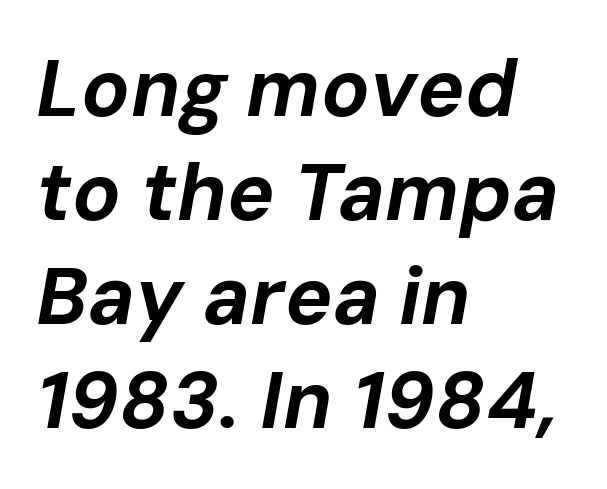
The image shows 80 px bold type, italic (leaning right); set left-aligned, normal line spacing (1.3x), normal letter spacing, not underlined; low stroke contrast and a medium x-height.
